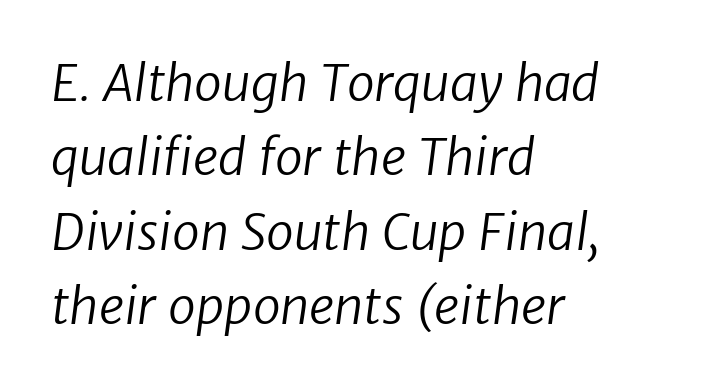
The image shows 50 px regular-weight sans-serif type; set left-aligned, normal line spacing (1.49x), normal letter spacing, not underlined; low stroke contrast and a medium x-height.
